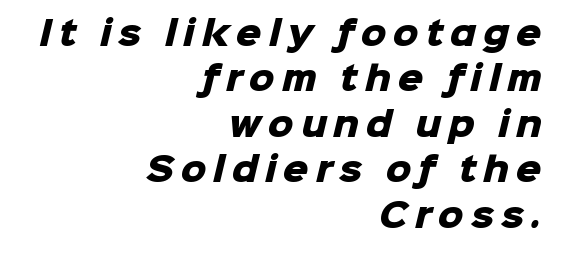
Do the characters align in a grid? No, the font is proportional. Each word looks stretched out because of the extra space between its letters. Heavy, bold letterforms. Notice how descenders clear the ascenders below comfortably — that's standard leading. Is this a sans? Yes — the strokes have no serifs. This sample is right-justified, so line beginnings fall wherever the words allow.
